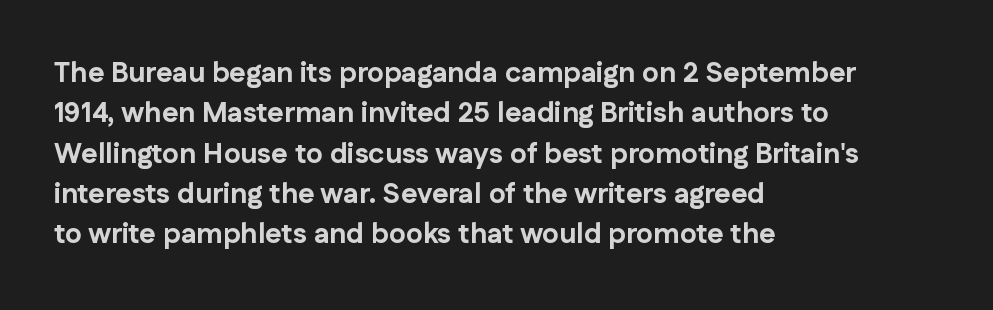
Set as a true bold cut, around the 700 mark. Horizontally, the lines are justified to the leading edge only. Spacing verdict: proportional, widths tailored to each character. The letters stand upright; this is a roman face. Type without underlining. This rendering leaves character spacing at its baseline value.
